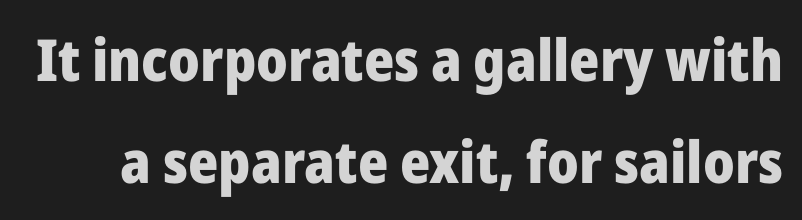
Q: Is the text bold? A: Yes.
Q: Is the text italic (slanted)? A: No, it is upright.
Q: Is the typeface a serif or a sans-serif typeface? A: Sans-serif.
Q: Is the text underlined? A: No.
Q: Is the spacing between letters normal or unusually wide? A: Normal.
Q: Width (condensed, normal, or wide)? A: Normal.
Q: Stroke contrast? A: Low.
Q: x-height? A: Medium.
Q: Monospaced? A: No.
